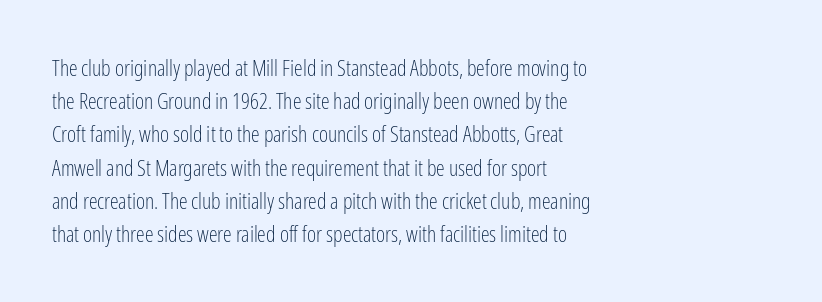
{"italic": "no", "bold": "no", "underline": "no", "align": "left", "line_spacing": "normal", "line_spacing_ratio": 1.51, "letter_spacing": "normal", "letter_spacing_em": 0.0, "glyph_px": 22}
